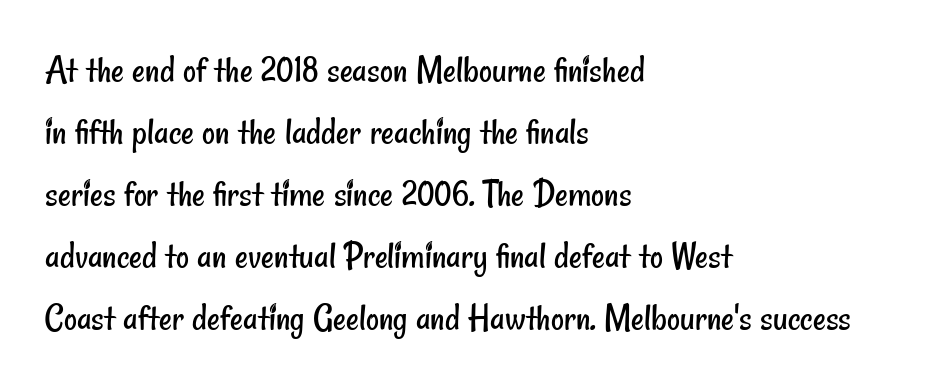
Q: Is the text bold? A: No.
Q: Is the typeface a serif or a sans-serif typeface? A: Sans-serif.
Q: Is the text underlined? A: No.
Q: How is the paragraph aligned? A: Left-aligned.
Q: Is the spacing between letters normal or unusually wide? A: Normal.
Q: Is the spacing between lines tight, normal or loose? A: Normal.
Q: Width (condensed, normal, or wide)? A: Condensed.
Q: Stroke contrast? A: Low.
Q: x-height? A: Small.
Q: Monospaced? A: No.
